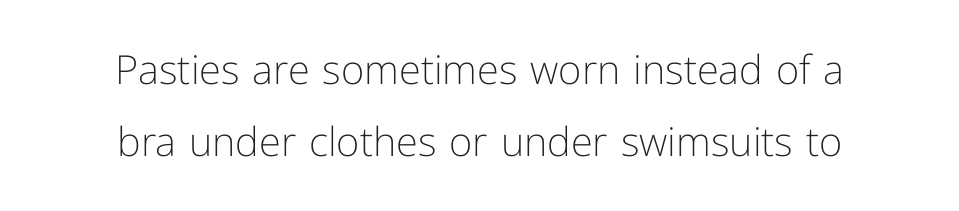
{"serif": "no", "italic": "no", "bold": "no", "weight": "light", "width": "normal", "stroke_contrast": "low", "x_height": "medium", "monospaced": "no", "underline": "no", "align": "center", "line_spacing_ratio": 1.81, "letter_spacing": "normal", "letter_spacing_em": 0.0, "glyph_px": 40}
